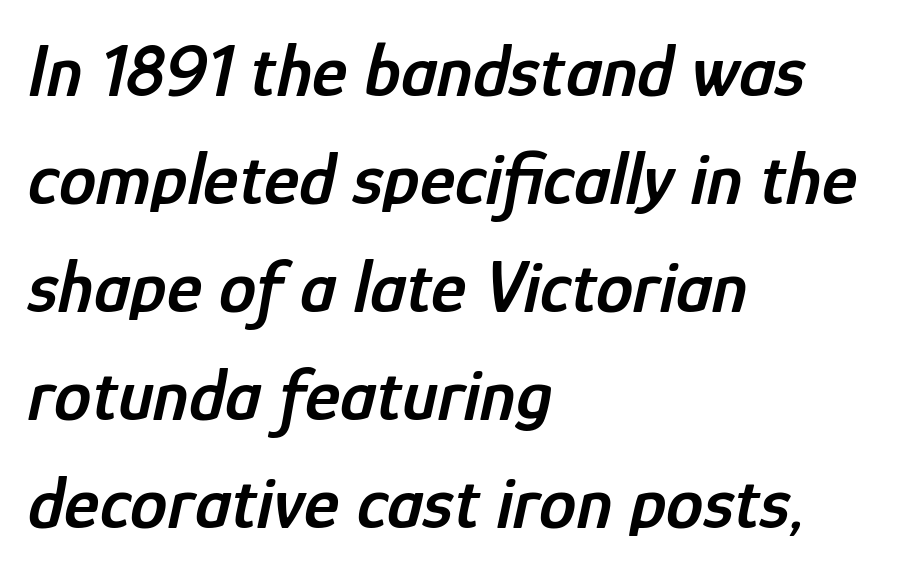
These lines were composed using italics. A fair bit of extra ink — the face is semibold, not bold. Each line starts at the same left margin while the right side varies. How are the letters spaced? Ordinarily, with no added tracking. A clean baseline with only descenders dipping below it. Summary of vertical rhythm: regular, with standard interline spacing.
